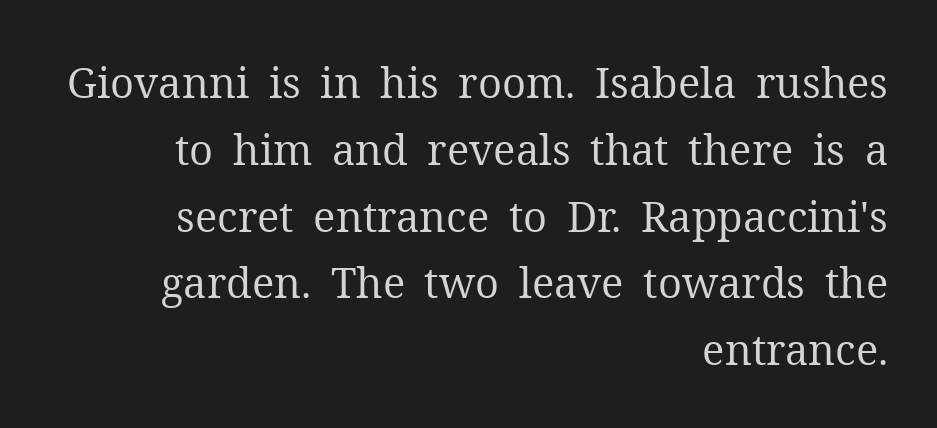
Q: Is the text bold? A: No.
Q: Is the text italic (slanted)? A: No, it is upright.
Q: Is the typeface a serif or a sans-serif typeface? A: Serif.
Q: Is the text underlined? A: No.
Q: How is the paragraph aligned? A: Right-aligned.
Q: Is the spacing between letters normal or unusually wide? A: Normal.
Q: Is the spacing between lines tight, normal or loose? A: Normal.
Q: Width (condensed, normal, or wide)? A: Normal.
Q: Stroke contrast? A: Medium.
Q: x-height? A: Medium.
Q: Monospaced? A: No.
